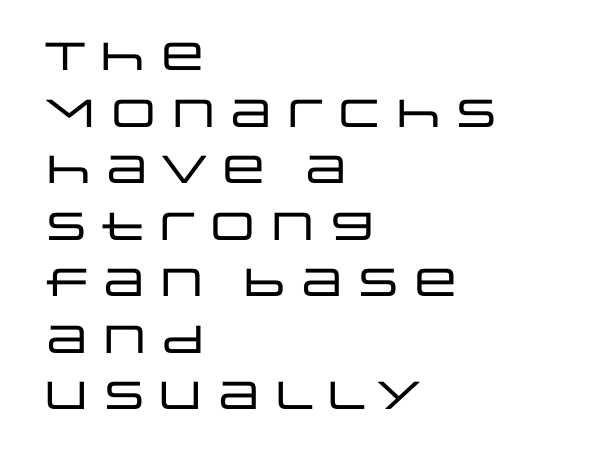
{"serif": "no", "italic": "no", "width": "wide", "stroke_contrast": "low", "x_height": "large", "monospaced": "no", "underline": "no", "align": "left", "line_spacing": "normal", "line_spacing_ratio": 1.45, "letter_spacing": "normal", "letter_spacing_em": 0.0, "glyph_px": 39}
